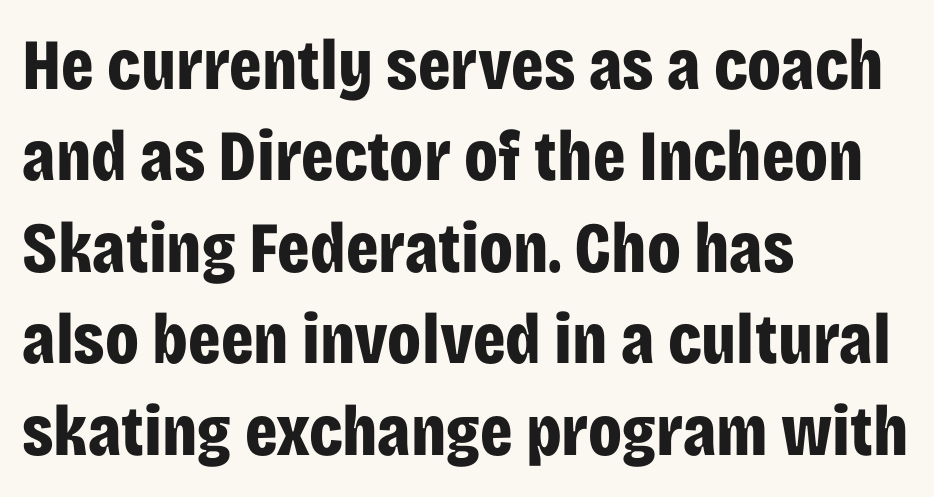
Is the letter spacing exaggerated? No — it looks like the ordinary default. Proportional: the letters do not fall into vertical columns. Classification — sans serif. When letters stand straight like this, we call the style roman or upright. Short and long lines alike share a common starting point at left.
